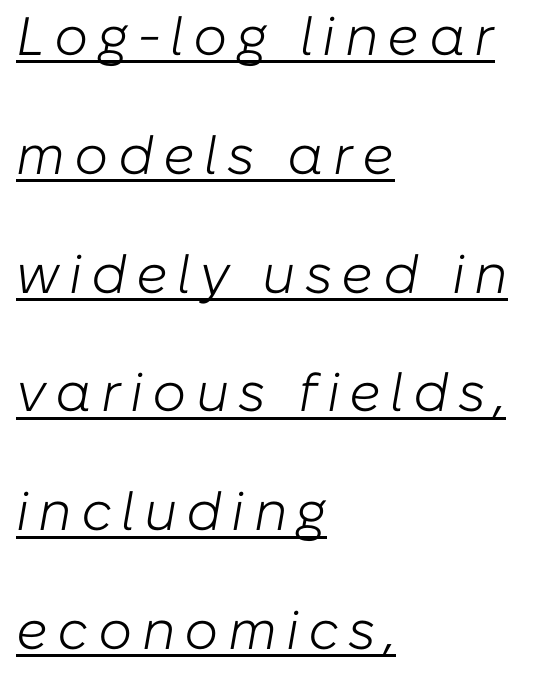
The image shows 54 px light type, italic (leaning right); set left-aligned, loose line spacing (2.2x), underlined; low stroke contrast and a medium x-height.
